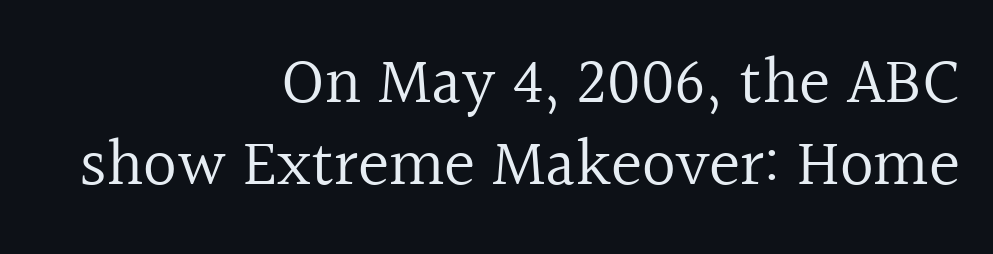
Any mark beneath the type? The region is blank. Note the varied advance widths — an 'i' is clearly narrower than an 'm'. Successive baselines arrive at the customary interval. Classification — serif.
